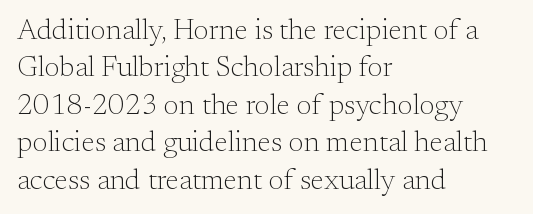
Q: Is the text bold? A: No.
Q: Is the text italic (slanted)? A: No, it is upright.
Q: Is the typeface a serif or a sans-serif typeface? A: Serif.
Q: Is the text underlined? A: No.
Q: How is the paragraph aligned? A: Left-aligned.
Q: Is the spacing between letters normal or unusually wide? A: Normal.
Q: Is the spacing between lines tight, normal or loose? A: Normal.
Q: Width (condensed, normal, or wide)? A: Normal.
Q: Stroke contrast? A: Medium.
Q: x-height? A: Small.
Q: Monospaced? A: No.
